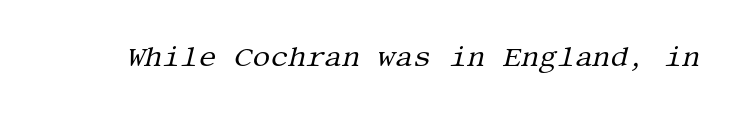
The image shows 28 px regular-weight serif type, italic (leaning right); set normal letter spacing, not underlined; medium stroke contrast and a large x-height.
